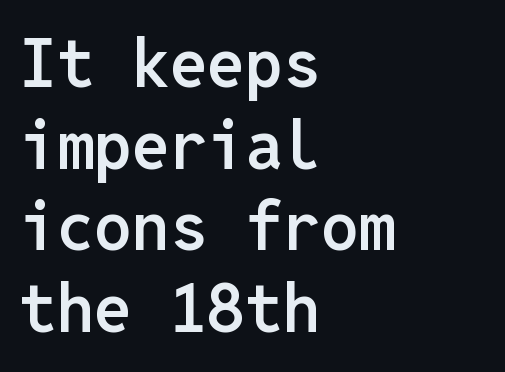
{"serif": "no", "italic": "no", "bold": "semi", "weight": "semibold", "width": "normal", "stroke_contrast": "low", "x_height": "medium", "monospaced": "yes", "underline": "no", "align": "left", "line_spacing_ratio": 1.22, "letter_spacing": "normal", "letter_spacing_em": 0.0, "glyph_px": 67}
